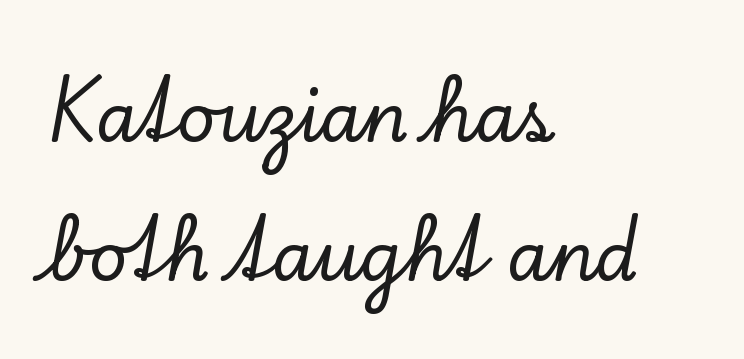
Q: Is the text italic (slanted)? A: Yes.
Q: Is the typeface a serif or a sans-serif typeface? A: Serif.
Q: Is the text underlined? A: No.
Q: How is the paragraph aligned? A: Left-aligned.
Q: Is the spacing between letters normal or unusually wide? A: Normal.
Q: Is the spacing between lines tight, normal or loose? A: Loose.
Q: Width (condensed, normal, or wide)? A: Normal.
Q: Stroke contrast? A: Low.
Q: x-height? A: Small.
Q: Monospaced? A: No.
